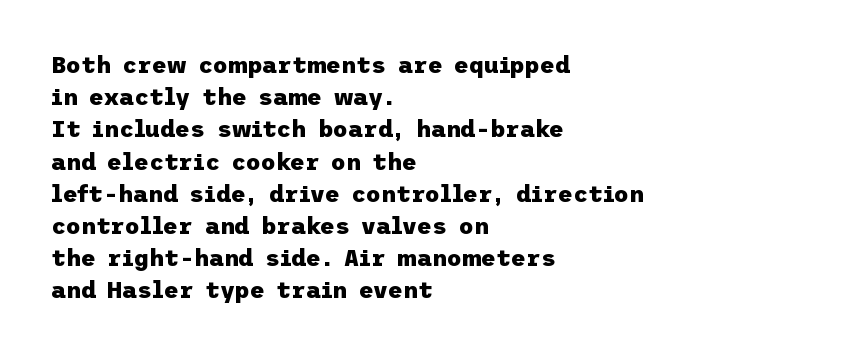
Q: Is the text bold? A: Yes.
Q: Is the text italic (slanted)? A: No, it is upright.
Q: Is the text underlined? A: No.
Q: How is the paragraph aligned? A: Left-aligned.
Q: Is the spacing between letters normal or unusually wide? A: Normal.
Q: Is the spacing between lines tight, normal or loose? A: Normal.
